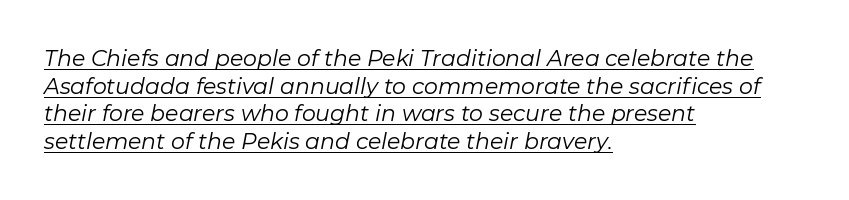
Does the leading feel generous? No, just average. This sample carries an underscore along the baseline area. Between one letter and the next there's only the usual sliver of space. The font is comparable to plain body text, perhaps lighter.
